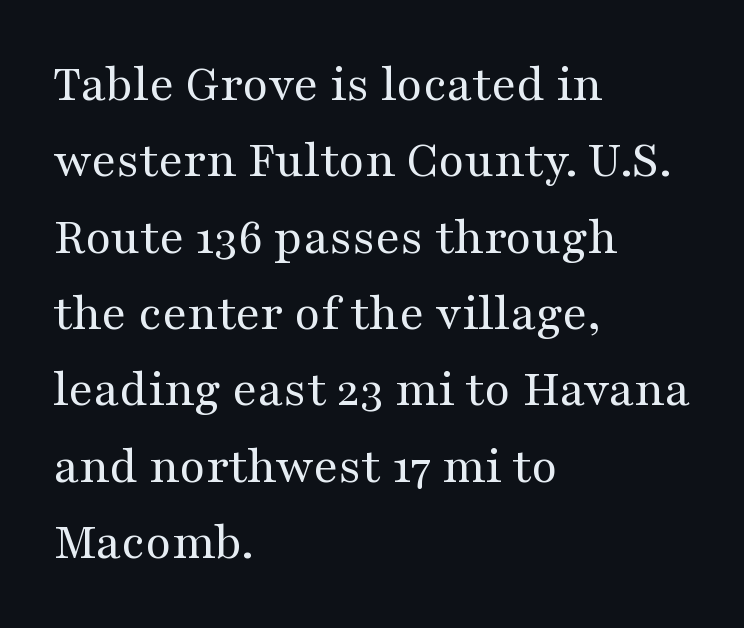
Q: Is the text bold? A: No.
Q: Is the text italic (slanted)? A: No, it is upright.
Q: Is the typeface a serif or a sans-serif typeface? A: Serif.
Q: Is the text underlined? A: No.
Q: How is the paragraph aligned? A: Left-aligned.
Q: Is the spacing between letters normal or unusually wide? A: Normal.
Q: Is the spacing between lines tight, normal or loose? A: Normal.
Q: Width (condensed, normal, or wide)? A: Wide.
Q: Stroke contrast? A: Medium.
Q: x-height? A: Medium.
Q: Monospaced? A: No.
